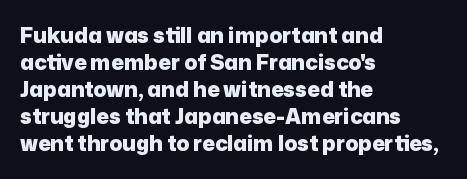
The image shows 21 px bold type, upright; set left-aligned, normal line spacing (1.29x), normal letter spacing, not underlined.
